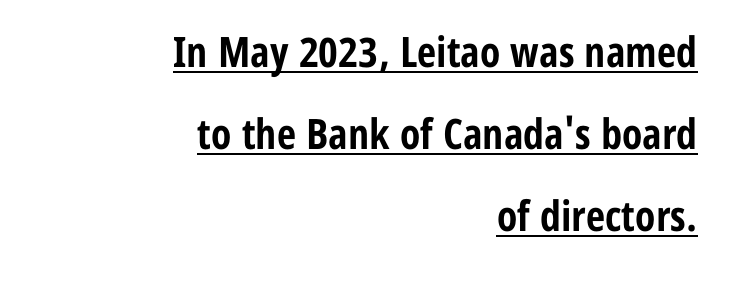
Q: Is the text bold? A: Yes.
Q: Is the text italic (slanted)? A: No, it is upright.
Q: Is the typeface a serif or a sans-serif typeface? A: Sans-serif.
Q: Is the text underlined? A: Yes.
Q: How is the paragraph aligned? A: Right-aligned.
Q: Is the spacing between letters normal or unusually wide? A: Normal.
Q: Is the spacing between lines tight, normal or loose? A: Loose.
Q: Width (condensed, normal, or wide)? A: Condensed.
Q: Stroke contrast? A: Low.
Q: x-height? A: Medium.
Q: Monospaced? A: No.
